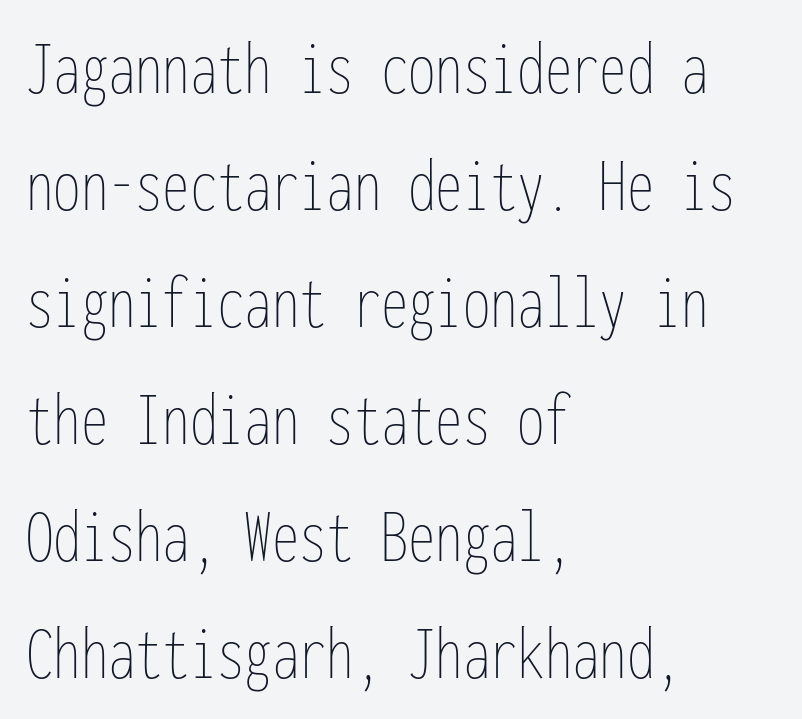
Q: Is the text bold? A: No.
Q: Is the text italic (slanted)? A: No, it is upright.
Q: Is the text underlined? A: No.
Q: How is the paragraph aligned? A: Left-aligned.
Q: Is the spacing between letters normal or unusually wide? A: Normal.
Q: Is the spacing between lines tight, normal or loose? A: Normal.
Q: Width (condensed, normal, or wide)? A: Condensed.
Q: Stroke contrast? A: Low.
Q: x-height? A: Medium.
Q: Monospaced? A: Yes.
